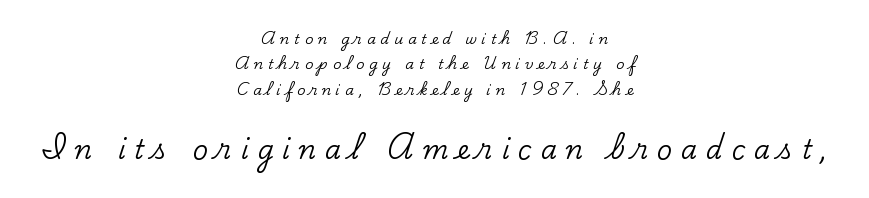
{"underline": "no", "align": "center", "line_spacing_ratio": 1.82, "letter_spacing": "wide", "letter_spacing_em": 0.34, "larger_block": "second", "size_ratio": 1.86, "glyph_px": 26}
